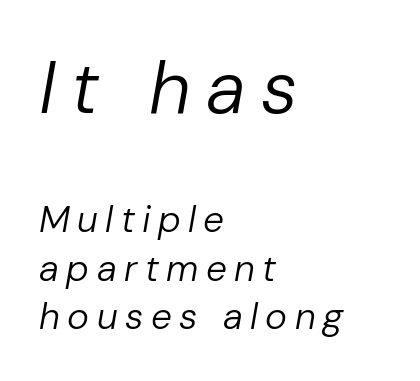
{"italic": "yes", "lean": "right", "slant_degrees": 10, "bold": "no", "weight": "regular", "width": "normal", "stroke_contrast": "low", "x_height": "medium", "monospaced": "no", "underline": "no", "align": "left", "line_spacing": "normal", "line_spacing_ratio": 1.31, "letter_spacing": "wide", "letter_spacing_em": 0.2, "larger_block": "first", "size_ratio": 2.0, "glyph_px": 74}
